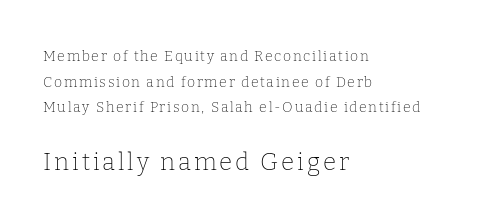
The image shows 24 px text type, upright; set left-aligned, line spacing 1.83x, not underlined; the second (bottom) block is 1.71x larger.
